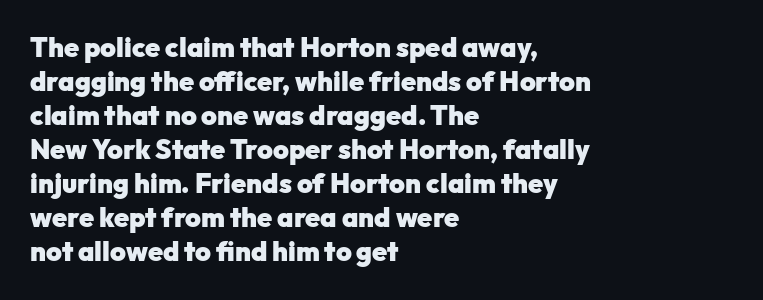
Q: Is the text bold? A: Yes.
Q: Is the text italic (slanted)? A: No, it is upright.
Q: Is the text underlined? A: No.
Q: How is the paragraph aligned? A: Left-aligned.
Q: Is the spacing between letters normal or unusually wide? A: Normal.
Q: Is the spacing between lines tight, normal or loose? A: Normal.
